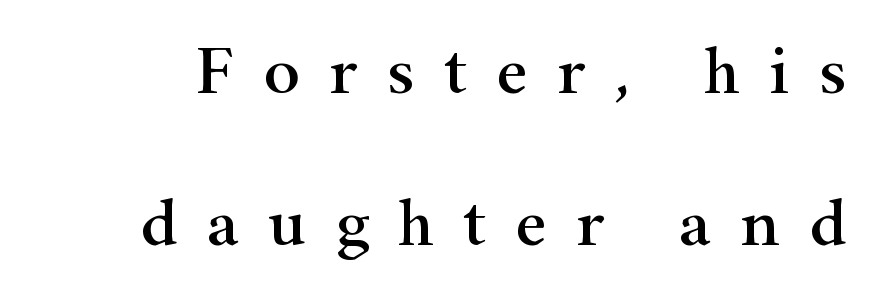
The image shows 69 px wide serif type, upright; set loose line spacing (2.2x), unusually wide letter spacing (+0.42 em), not underlined; high stroke contrast and a small x-height.
